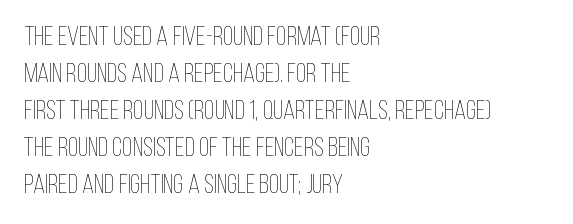
{"italic": "no", "bold": "no", "underline": "no", "align": "left", "line_spacing": "normal", "line_spacing_ratio": 1.37, "letter_spacing": "normal", "letter_spacing_em": 0.0, "glyph_px": 27}
